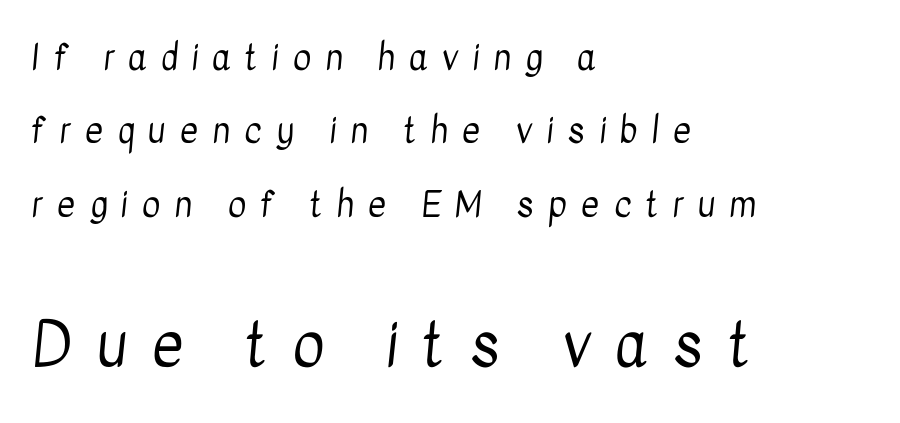
Q: Is the text bold? A: No.
Q: Is the typeface a serif or a sans-serif typeface? A: Sans-serif.
Q: Is the text underlined? A: No.
Q: How is the paragraph aligned? A: Left-aligned.
Q: Is the spacing between letters normal or unusually wide? A: Unusually wide.
Q: Is the spacing between lines tight, normal or loose? A: Loose.
Q: Which block of text is set in a larger size, the first (top) or the second (bottom)? A: The second (bottom) one.
Q: Width (condensed, normal, or wide)? A: Condensed.
Q: Stroke contrast? A: Low.
Q: x-height? A: Medium.
Q: Monospaced? A: No.
